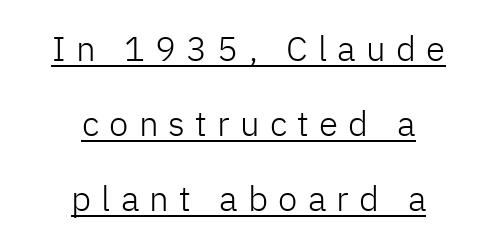
Do the characters align in a grid? No, the font is proportional. Inter-character spacing is expanded well beyond the font's built-in metrics. What kind of face is this? One without serifs — a sans. The passage shown is not bold in any degree. Is the block centered? Yes — each line is placed symmetrically about the middle. Line spacing here is loose.
